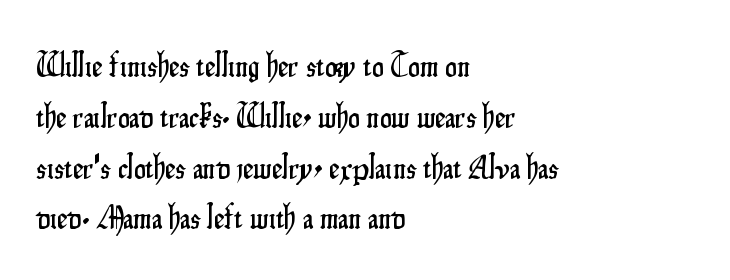
The image shows 33 px condensed sans-serif type, upright; set left-aligned, normal line spacing (1.54x), normal letter spacing, not underlined; low stroke contrast and a small x-height.
